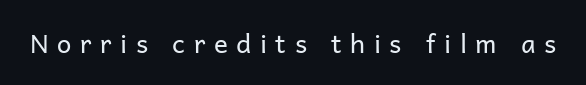
These lines have a slow, spaced-out rhythm from letter to letter. No chunkiness to these letters — they're not bold. The foot of each line stays bare and open. Italic? Not at all — the glyphs are vertical.
